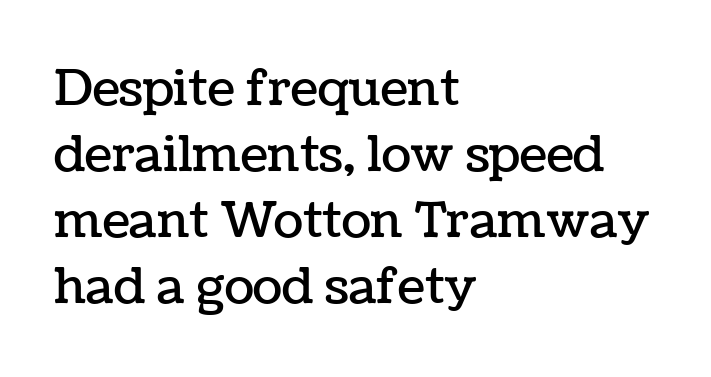
If you drew a line through each stem, it would be perfectly vertical. Letter spacing: default. The rag falls on the right side of this text block. Plain, unruled lines of type. Is this a fixed-width face? No — the glyphs have proportional, varying widths. Whoever set this chose a conventional vertical rhythm.
